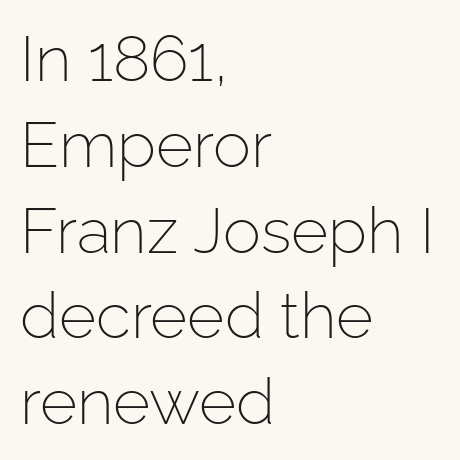
{"serif": "no", "italic": "no", "bold": "no", "weight": "light", "width": "normal", "stroke_contrast": "low", "x_height": "medium", "monospaced": "no", "underline": "no", "align": "left", "line_spacing": "normal", "line_spacing_ratio": 1.34, "letter_spacing": "normal", "letter_spacing_em": 0.0, "glyph_px": 64}
